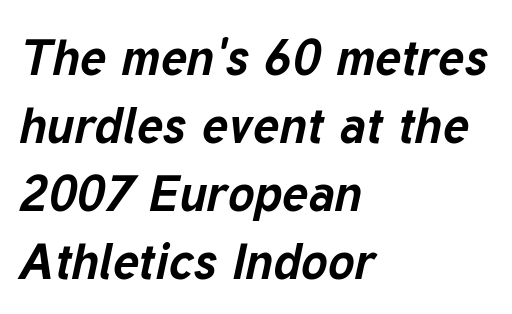
This sample uses an oblique cut, with every glyph tilted off the vertical. The space beneath each line is pristine and unruled. Looks like regular typesetting: each glyph gets only the width it needs. All the whitespace from short lines collects on the right. Leading: standard. Students, note that the glyphs here touch the page at normal intervals.
